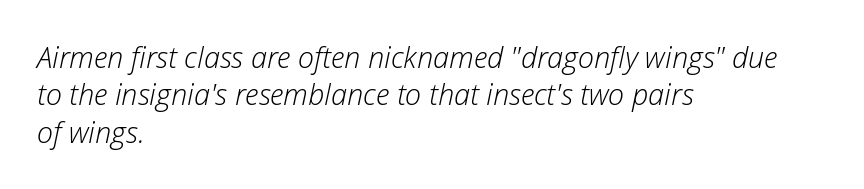
The image shows 29 px light type, italic (leaning right); set left-aligned, normal line spacing (1.29x), normal letter spacing, not underlined; low stroke contrast and a medium x-height.
